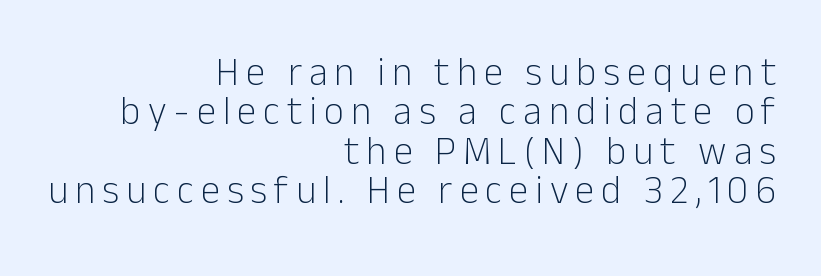
{"serif": "no", "italic": "no", "bold": "no", "weight": "light", "width": "normal", "stroke_contrast": "low", "x_height": "medium", "monospaced": "no", "underline": "no", "align": "right", "line_spacing": "tight", "line_spacing_ratio": 1.01, "glyph_px": 39}
